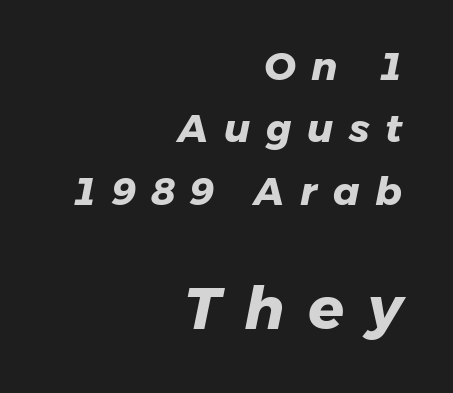
{"serif": "no", "bold": "yes", "weight": "heavy", "width": "normal", "stroke_contrast": "low", "x_height": "medium", "monospaced": "no", "underline": "no", "align": "right", "line_spacing": "normal", "line_spacing_ratio": 1.6, "letter_spacing": "wide", "letter_spacing_em": 0.4, "larger_block": "second", "size_ratio": 1.51, "glyph_px": 59}
